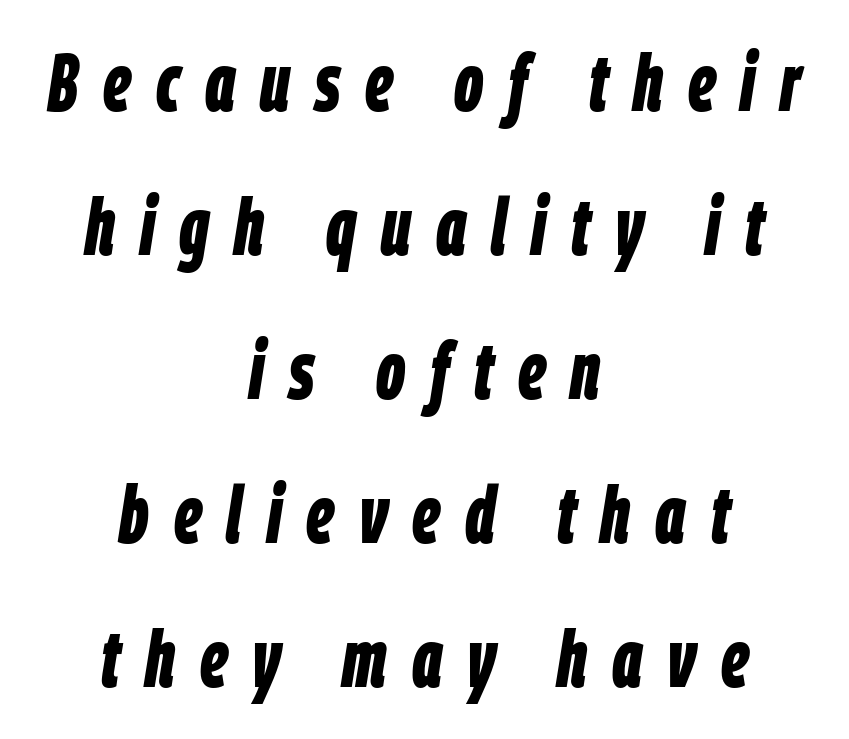
{"italic": "yes", "lean": "right", "slant_degrees": 9, "bold": "yes", "weight": "bold", "width": "condensed", "stroke_contrast": "low", "x_height": "large", "monospaced": "no", "underline": "no", "align": "center", "line_spacing_ratio": 1.8, "letter_spacing": "wide", "letter_spacing_em": 0.31, "glyph_px": 80}
